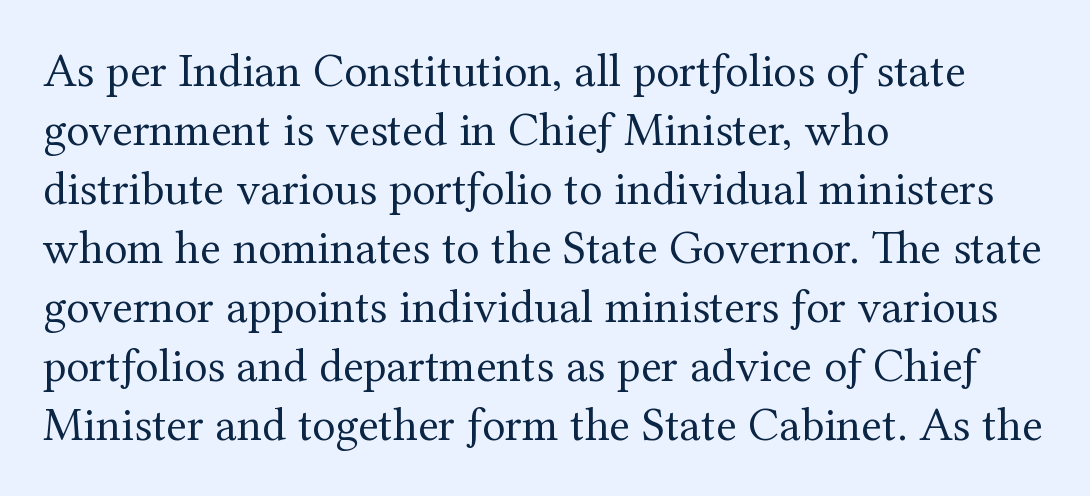
{"serif": "yes", "italic": "no", "bold": "no", "weight": "regular", "width": "normal", "stroke_contrast": "medium", "x_height": "medium", "monospaced": "no", "underline": "no", "align": "left", "line_spacing_ratio": 1.23, "letter_spacing": "normal", "letter_spacing_em": 0.0, "glyph_px": 48}
